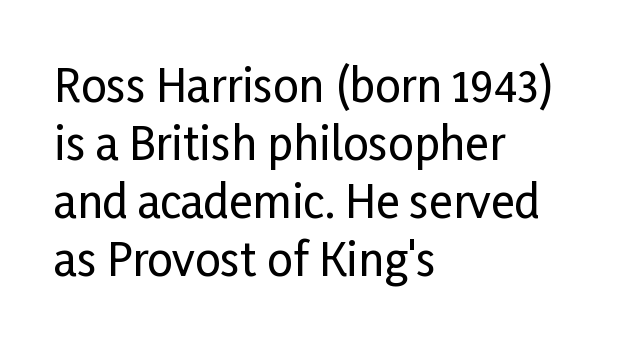
Is this a fixed-width face? No — the glyphs have proportional, varying widths. Alignment: flush left. Lines of text with bare space underneath. The passage shown has conventional tracking throughout. Compared with typical paragraphs, the rows here are spaced about the same. This sample uses a sans-serif face.
